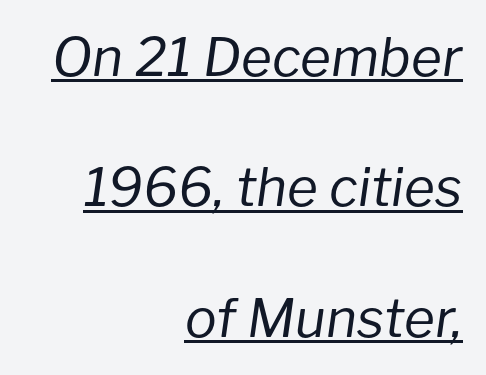
Q: Is the text bold? A: No.
Q: Is the text italic (slanted)? A: Yes, it leans right by about 8 degrees.
Q: Is the text underlined? A: Yes.
Q: How is the paragraph aligned? A: Right-aligned.
Q: Is the spacing between letters normal or unusually wide? A: Normal.
Q: Is the spacing between lines tight, normal or loose? A: Loose.
Q: Width (condensed, normal, or wide)? A: Normal.
Q: Stroke contrast? A: Low.
Q: x-height? A: Medium.
Q: Monospaced? A: No.
